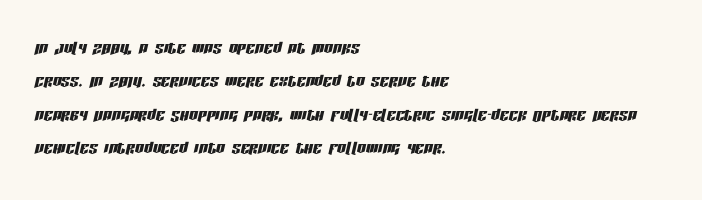
The image shows 22 px text type, italic (leaning right); set left-aligned, normal line spacing (1.52x), normal letter spacing, not underlined.
